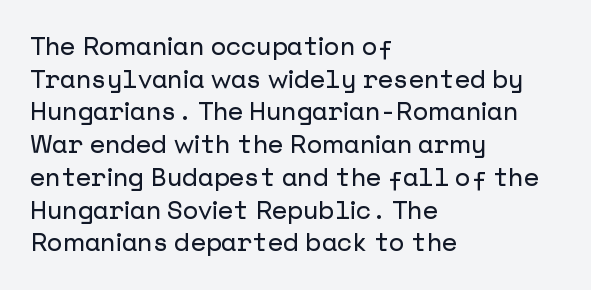
The image shows 25 px text type, upright; set left-aligned, normal line spacing (1.31x), normal letter spacing, not underlined.
